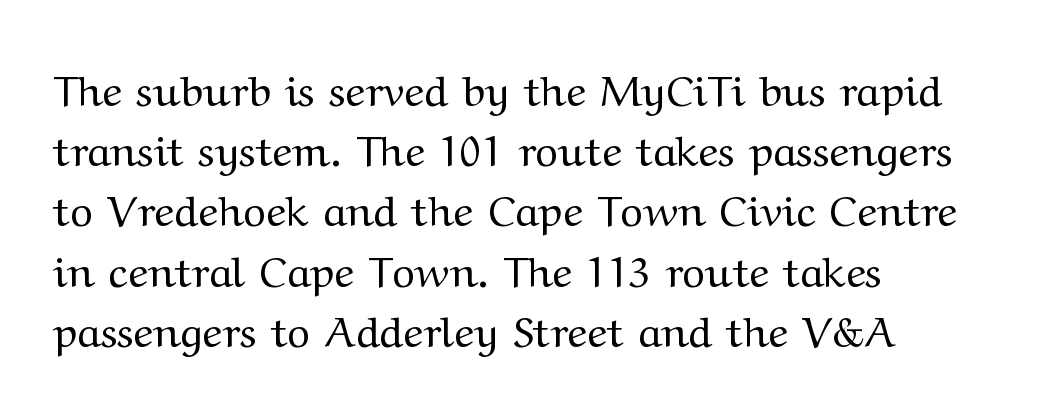
The image shows 43 px regular-weight, wide serif type, upright; set left-aligned, normal line spacing (1.4x), normal letter spacing, not underlined; medium stroke contrast and a medium x-height.
